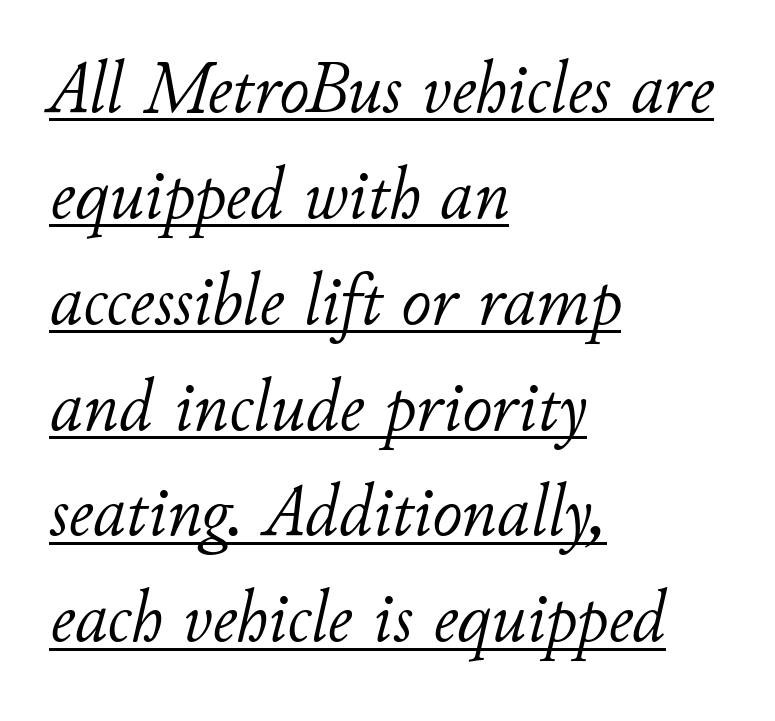
Q: Is the text bold? A: No.
Q: Is the text italic (slanted)? A: Yes, it leans right by about 11 degrees.
Q: Is the text underlined? A: Yes.
Q: How is the paragraph aligned? A: Left-aligned.
Q: Is the spacing between letters normal or unusually wide? A: Normal.
Q: Is the spacing between lines tight, normal or loose? A: Normal.
Q: Width (condensed, normal, or wide)? A: Normal.
Q: Stroke contrast? A: Low.
Q: x-height? A: Small.
Q: Monospaced? A: No.
